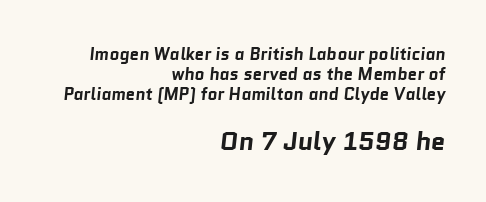
Q: Is the text bold? A: Yes.
Q: Is the text underlined? A: No.
Q: How is the paragraph aligned? A: Right-aligned.
Q: Is the spacing between letters normal or unusually wide? A: Normal.
Q: Which block of text is set in a larger size, the first (top) or the second (bottom)? A: The second (bottom) one.
